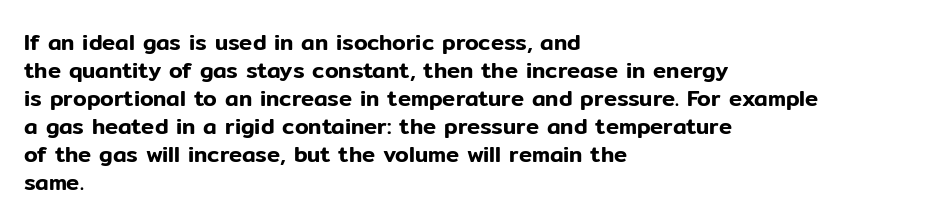
{"italic": "no", "underline": "no", "align": "left", "line_spacing": "normal", "line_spacing_ratio": 1.27, "letter_spacing": "normal", "letter_spacing_em": 0.0, "glyph_px": 22}
